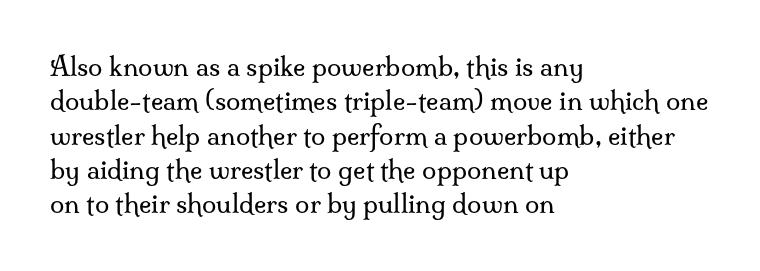
Q: Is the text bold? A: No.
Q: Is the text italic (slanted)? A: No, it is upright.
Q: Is the text underlined? A: No.
Q: How is the paragraph aligned? A: Left-aligned.
Q: Is the spacing between letters normal or unusually wide? A: Normal.
Q: Is the spacing between lines tight, normal or loose? A: Normal.
